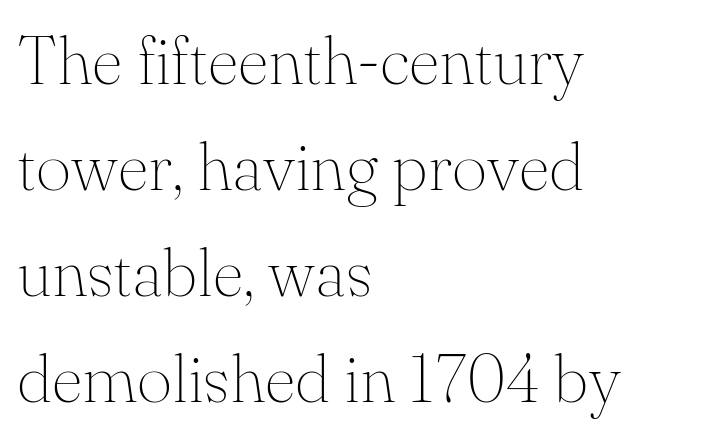
The image shows 68 px thin serif type, upright; set left-aligned, normal line spacing (1.56x), normal letter spacing, not underlined; medium stroke contrast and a small x-height.
